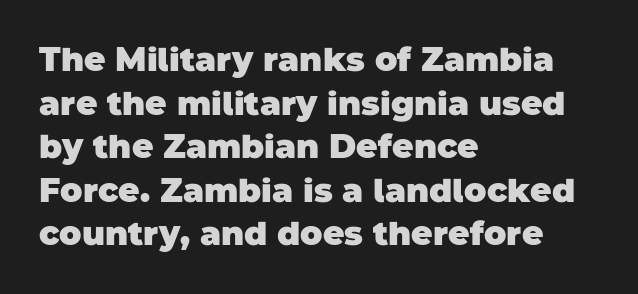
Q: Is the text bold? A: Yes.
Q: Is the typeface a serif or a sans-serif typeface? A: Sans-serif.
Q: Is the text underlined? A: No.
Q: How is the paragraph aligned? A: Left-aligned.
Q: Is the spacing between letters normal or unusually wide? A: Normal.
Q: Is the spacing between lines tight, normal or loose? A: Normal.
Q: Width (condensed, normal, or wide)? A: Normal.
Q: Stroke contrast? A: Low.
Q: x-height? A: Large.
Q: Monospaced? A: No.
